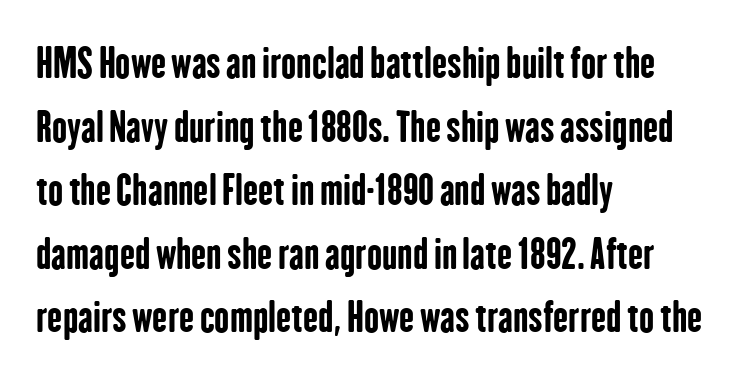
{"serif": "no", "italic": "no", "bold": "yes", "weight": "bold", "width": "condensed", "stroke_contrast": "low", "x_height": "medium", "monospaced": "no", "underline": "no", "align": "left", "line_spacing": "normal", "line_spacing_ratio": 1.59, "letter_spacing": "normal", "letter_spacing_em": 0.0, "glyph_px": 40}
